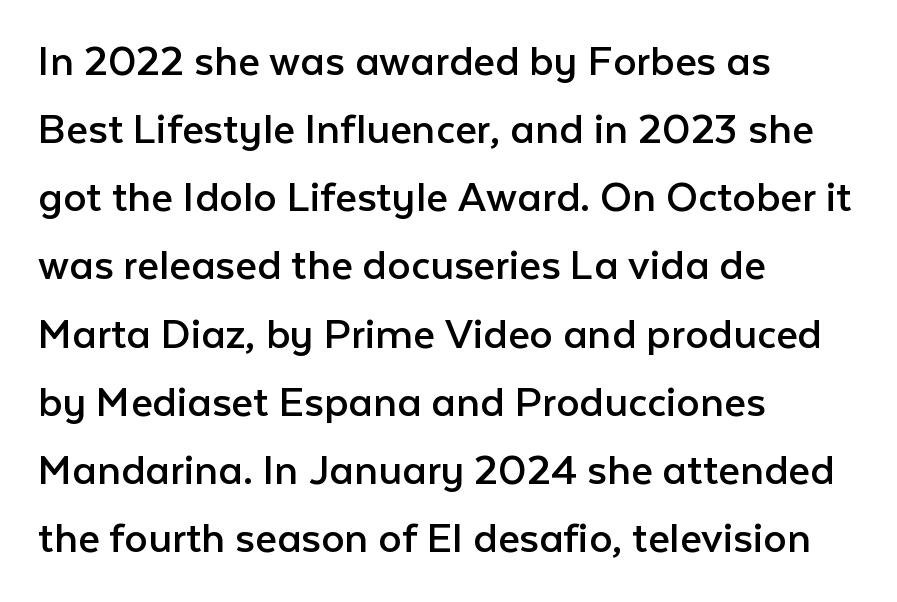
Each letter's strokes conclude bluntly, with no projecting serifs. The space directly below the letters is spotless. This block has exactly the height ordinary leading produces. This rendering leaves character spacing at its baseline value. The paragraph has a hard left edge and a soft right edge.
